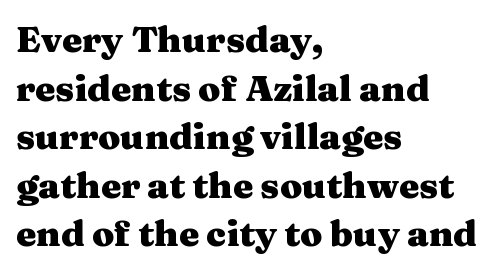
The image shows 36 px heavy, wide serif type, upright; set left-aligned, normal line spacing (1.35x), normal letter spacing, not underlined; medium stroke contrast and a medium x-height.
